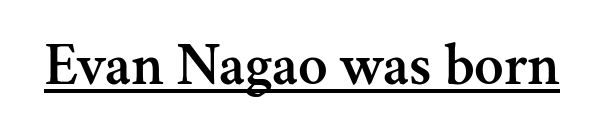
The image shows 61 px serif type, upright; set normal letter spacing, underlined; medium stroke contrast and a small x-height.
